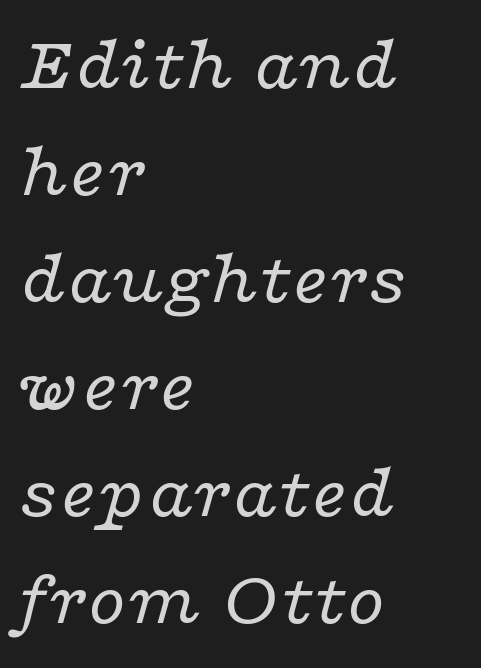
Q: Is the text bold? A: No.
Q: Is the text italic (slanted)? A: Yes, it leans right by about 16 degrees.
Q: Is the typeface a serif or a sans-serif typeface? A: Serif.
Q: Is the text underlined? A: No.
Q: How is the paragraph aligned? A: Left-aligned.
Q: Is the spacing between letters normal or unusually wide? A: Normal.
Q: Is the spacing between lines tight, normal or loose? A: Normal.
Q: Width (condensed, normal, or wide)? A: Wide.
Q: Stroke contrast? A: Low.
Q: x-height? A: Medium.
Q: Monospaced? A: No.
